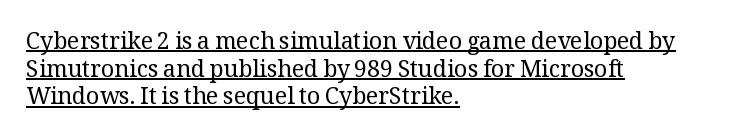
{"italic": "no", "bold": "no", "underline": "yes", "align": "left", "line_spacing_ratio": 1.2, "letter_spacing": "normal", "letter_spacing_em": 0.0, "glyph_px": 23}
